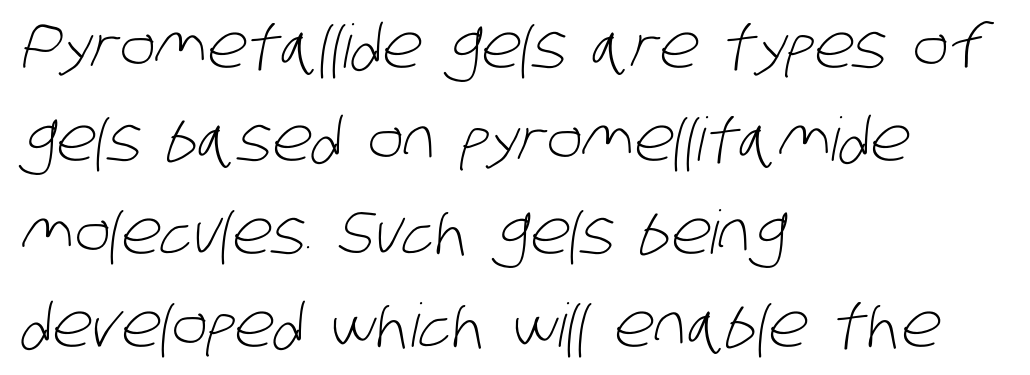
{"serif": "no", "bold": "no", "weight": "light", "width": "condensed", "stroke_contrast": "low", "x_height": "large", "monospaced": "no", "underline": "no", "align": "left", "line_spacing": "normal", "line_spacing_ratio": 1.55, "letter_spacing": "normal", "letter_spacing_em": 0.0, "glyph_px": 60}
